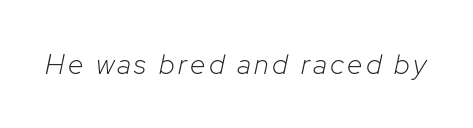
{"italic": "yes", "lean": "right", "slant_degrees": 12, "bold": "no", "weight": "light", "width": "normal", "stroke_contrast": "low", "x_height": "medium", "monospaced": "no", "underline": "no", "glyph_px": 28}
